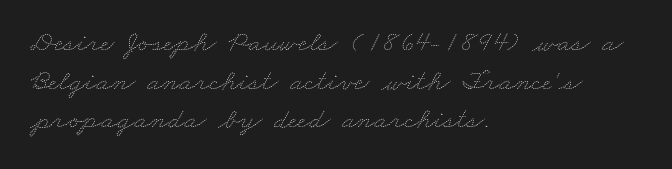
{"bold": "no", "weight": "thin", "width": "wide", "stroke_contrast": "medium", "x_height": "small", "monospaced": "no", "underline": "no", "align": "left", "line_spacing": "normal", "line_spacing_ratio": 1.29, "letter_spacing": "normal", "letter_spacing_em": 0.0, "glyph_px": 30}
